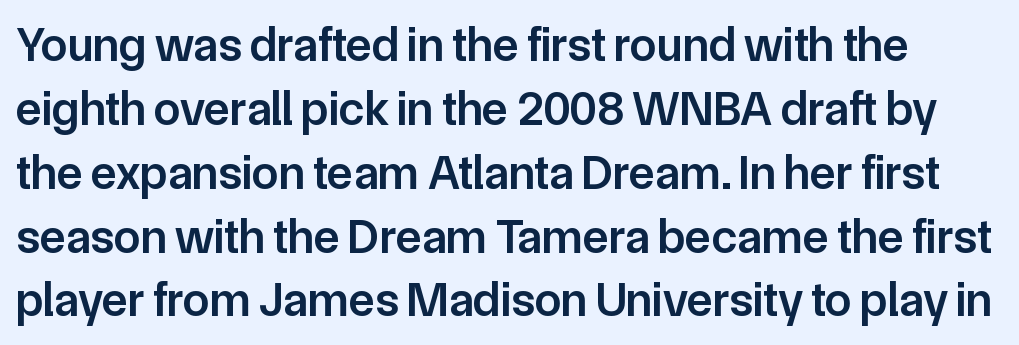
Q: Is the text bold? A: Semi-bold.
Q: Is the text italic (slanted)? A: No, it is upright.
Q: Is the typeface a serif or a sans-serif typeface? A: Sans-serif.
Q: Is the text underlined? A: No.
Q: Is the spacing between letters normal or unusually wide? A: Normal.
Q: Is the spacing between lines tight, normal or loose? A: Normal.
Q: Width (condensed, normal, or wide)? A: Normal.
Q: Stroke contrast? A: Low.
Q: x-height? A: Medium.
Q: Monospaced? A: No.
